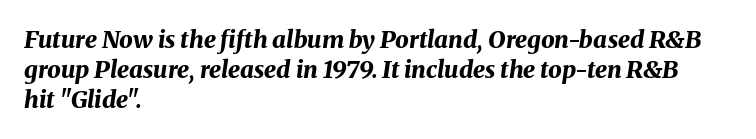
{"italic": "yes", "lean": "right", "slant_degrees": 8, "bold": "yes", "underline": "no", "align": "left", "line_spacing_ratio": 1.24, "letter_spacing": "normal", "letter_spacing_em": 0.0, "glyph_px": 24}
